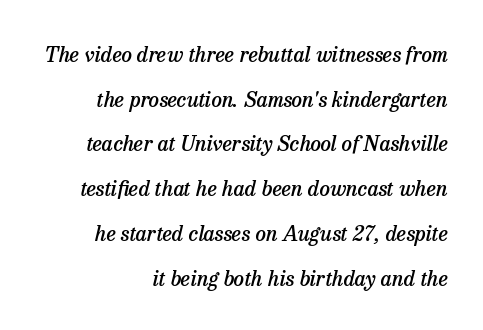
The image shows 21 px text type, italic (leaning right); set right-aligned, loose line spacing (2.13x), normal letter spacing, not underlined.
